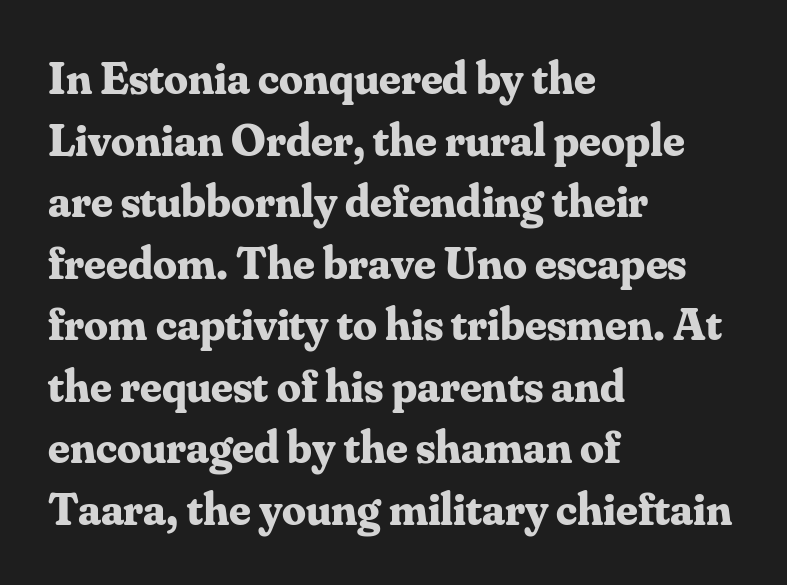
Q: Is the text bold? A: Yes.
Q: Is the text italic (slanted)? A: No, it is upright.
Q: Is the typeface a serif or a sans-serif typeface? A: Serif.
Q: Is the text underlined? A: No.
Q: How is the paragraph aligned? A: Left-aligned.
Q: Is the spacing between letters normal or unusually wide? A: Normal.
Q: Is the spacing between lines tight, normal or loose? A: Normal.
Q: Width (condensed, normal, or wide)? A: Normal.
Q: Stroke contrast? A: Medium.
Q: x-height? A: Small.
Q: Monospaced? A: No.
